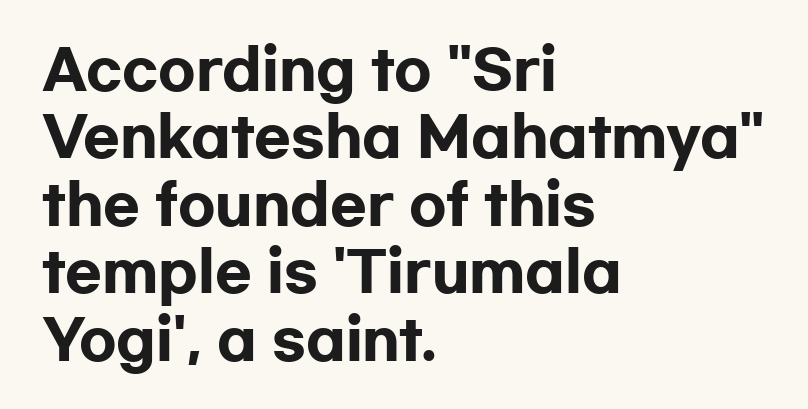
The image shows 54 px heavy, wide sans-serif type, upright; set left-aligned, normal line spacing (1.25x), normal letter spacing, not underlined; low stroke contrast and a medium x-height.
